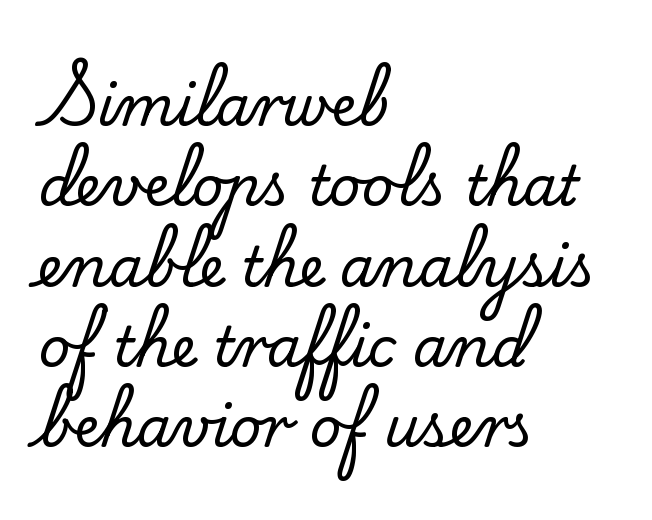
{"serif": "yes", "width": "normal", "stroke_contrast": "low", "x_height": "small", "monospaced": "no", "underline": "no", "align": "left", "line_spacing": "normal", "line_spacing_ratio": 1.46, "letter_spacing": "normal", "letter_spacing_em": 0.0, "glyph_px": 55}
